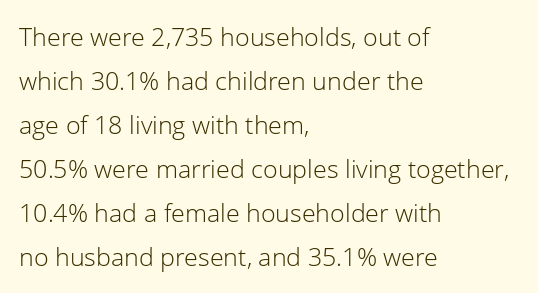
Weight: not bold — regular or lighter. The specimen omits any rule beneath the text block's lines. This sample uses an upright cut, with every glyph sitting square on the baseline. You could call the tracking neutral — neither tight nor loose. Where is the straight margin? On the left.
